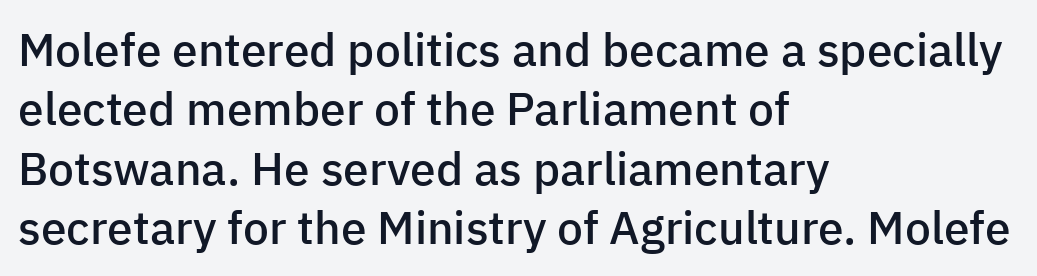
The image shows 46 px semibold sans-serif type, upright; set left-aligned, normal line spacing (1.29x), normal letter spacing, not underlined; low stroke contrast and a medium x-height.
